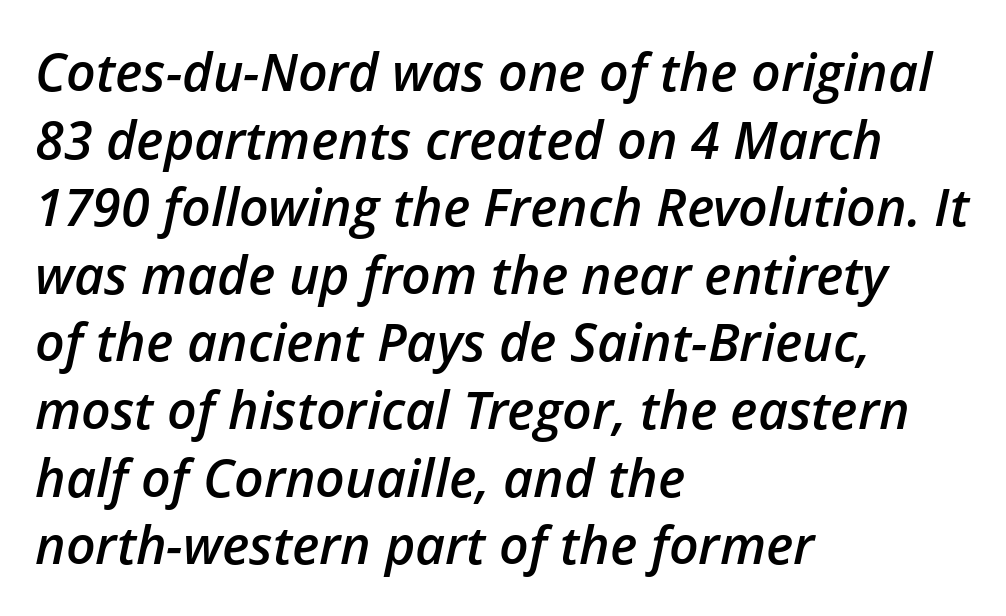
{"italic": "yes", "lean": "right", "slant_degrees": 12, "bold": "semi", "weight": "semibold", "width": "normal", "stroke_contrast": "low", "x_height": "medium", "monospaced": "no", "underline": "no", "align": "left", "line_spacing": "normal", "line_spacing_ratio": 1.3, "letter_spacing": "normal", "letter_spacing_em": 0.0, "glyph_px": 52}
